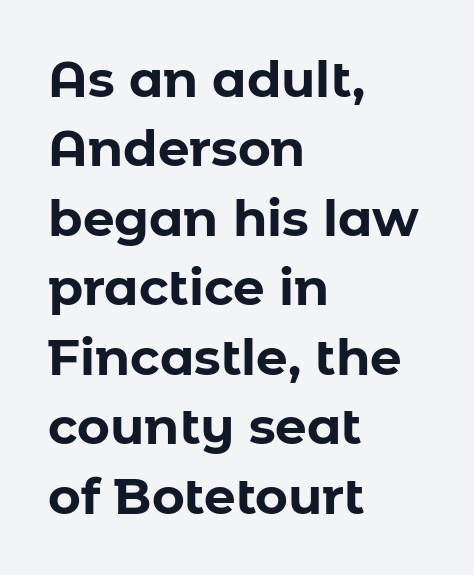
{"serif": "no", "italic": "no", "bold": "yes", "weight": "bold", "width": "normal", "stroke_contrast": "low", "x_height": "medium", "monospaced": "no", "underline": "no", "align": "left", "line_spacing": "normal", "line_spacing_ratio": 1.39, "letter_spacing": "normal", "letter_spacing_em": 0.0, "glyph_px": 50}
